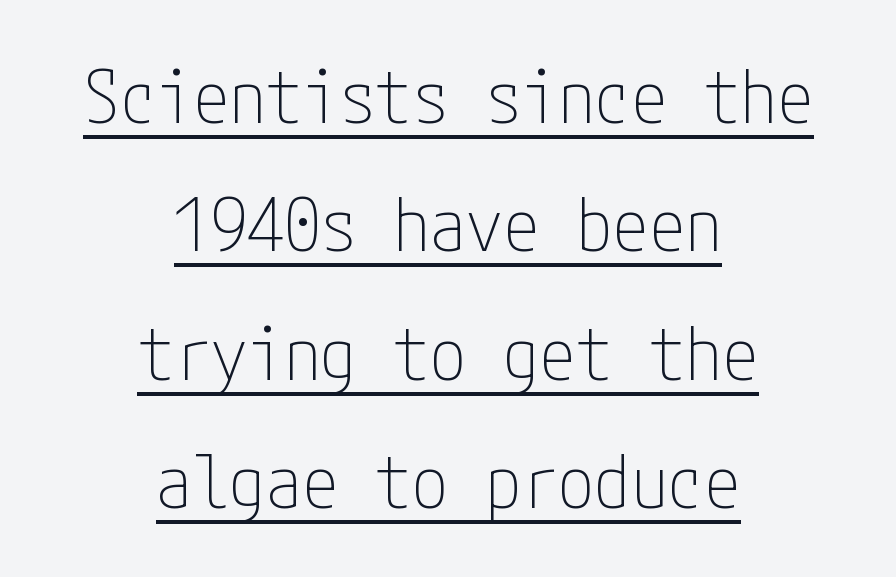
{"serif": "no", "italic": "no", "bold": "no", "weight": "thin", "width": "condensed", "stroke_contrast": "low", "x_height": "medium", "underline": "yes", "align": "center", "line_spacing_ratio": 1.76, "letter_spacing": "normal", "letter_spacing_em": 0.0, "glyph_px": 73}
